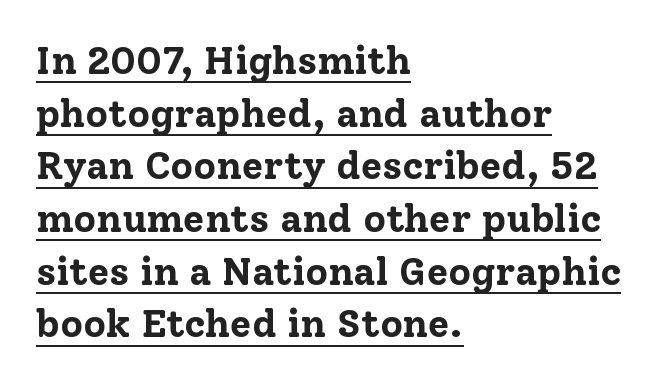
Q: Is the text bold? A: Yes.
Q: Is the text italic (slanted)? A: No, it is upright.
Q: Is the typeface a serif or a sans-serif typeface? A: Serif.
Q: Is the text underlined? A: Yes.
Q: How is the paragraph aligned? A: Left-aligned.
Q: Is the spacing between letters normal or unusually wide? A: Normal.
Q: Is the spacing between lines tight, normal or loose? A: Normal.
Q: Width (condensed, normal, or wide)? A: Normal.
Q: Stroke contrast? A: Low.
Q: x-height? A: Medium.
Q: Monospaced? A: No.
